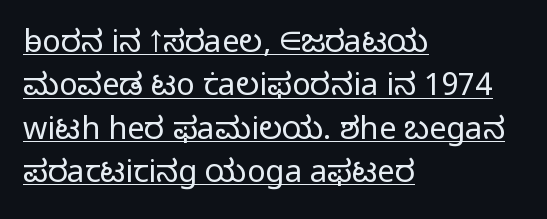
{"serif": "no", "italic": "no", "bold": "no", "weight": "light", "width": "normal", "stroke_contrast": "low", "x_height": "medium", "monospaced": "no", "underline": "yes", "align": "left", "line_spacing": "normal", "line_spacing_ratio": 1.4, "letter_spacing": "normal", "letter_spacing_em": 0.0, "glyph_px": 31}
